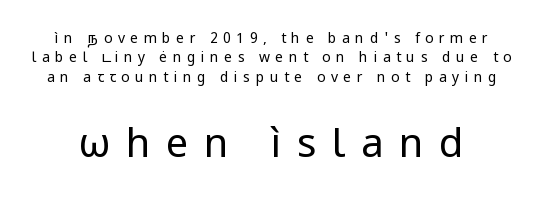
Q: Is the text bold? A: No.
Q: Is the text italic (slanted)? A: No, it is upright.
Q: Is the typeface a serif or a sans-serif typeface? A: Sans-serif.
Q: Is the text underlined? A: No.
Q: Is the spacing between letters normal or unusually wide? A: Unusually wide.
Q: Is the spacing between lines tight, normal or loose? A: Normal.
Q: Which block of text is set in a larger size, the first (top) or the second (bottom)? A: The second (bottom) one.
Q: Width (condensed, normal, or wide)? A: Normal.
Q: Stroke contrast? A: Low.
Q: x-height? A: Medium.
Q: Monospaced? A: No.
